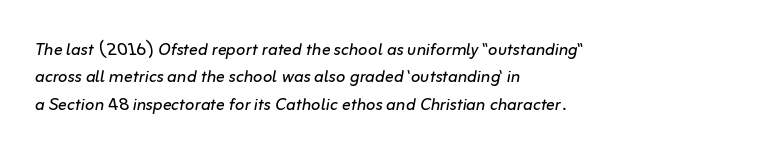
{"italic": "yes", "lean": "right", "slant_degrees": 10, "bold": "no", "underline": "no", "align": "left", "line_spacing_ratio": 1.24, "letter_spacing": "normal", "letter_spacing_em": 0.0, "glyph_px": 22}
